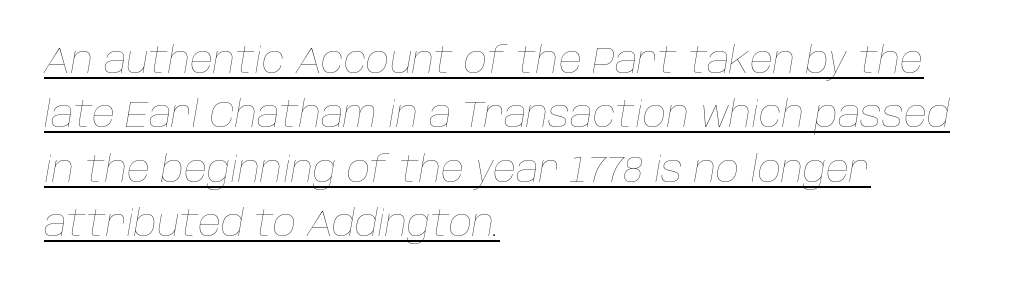
{"italic": "yes", "lean": "right", "slant_degrees": 10, "bold": "no", "weight": "thin", "width": "normal", "stroke_contrast": "low", "x_height": "large", "monospaced": "no", "underline": "yes", "align": "left", "line_spacing": "normal", "line_spacing_ratio": 1.51, "letter_spacing": "normal", "letter_spacing_em": 0.0, "glyph_px": 36}
